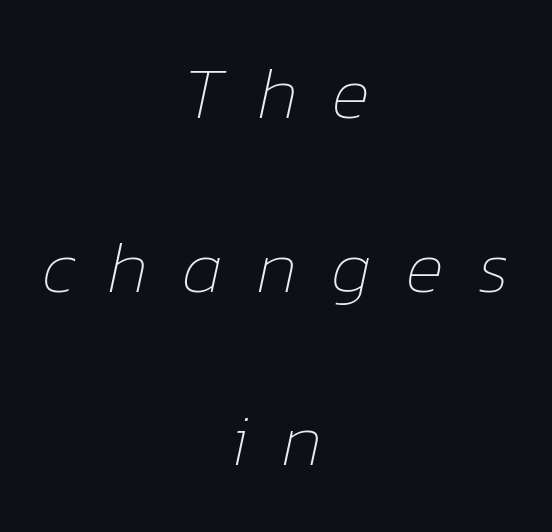
{"italic": "yes", "lean": "right", "slant_degrees": 12, "bold": "no", "weight": "thin", "width": "normal", "stroke_contrast": "low", "x_height": "medium", "monospaced": "no", "underline": "no", "align": "center", "line_spacing": "loose", "line_spacing_ratio": 2.38, "letter_spacing": "wide", "letter_spacing_em": 0.47, "glyph_px": 73}
